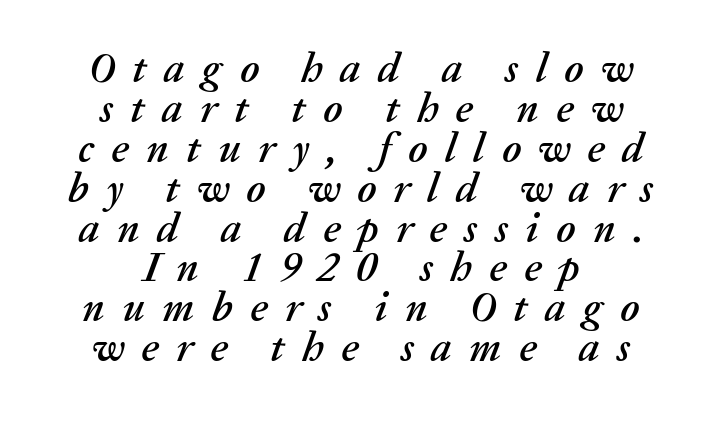
The image shows 42 px text type, italic (leaning right); set centered, tight line spacing (0.95x), unusually wide letter spacing (+0.41 em), not underlined; medium stroke contrast and a medium x-height.
